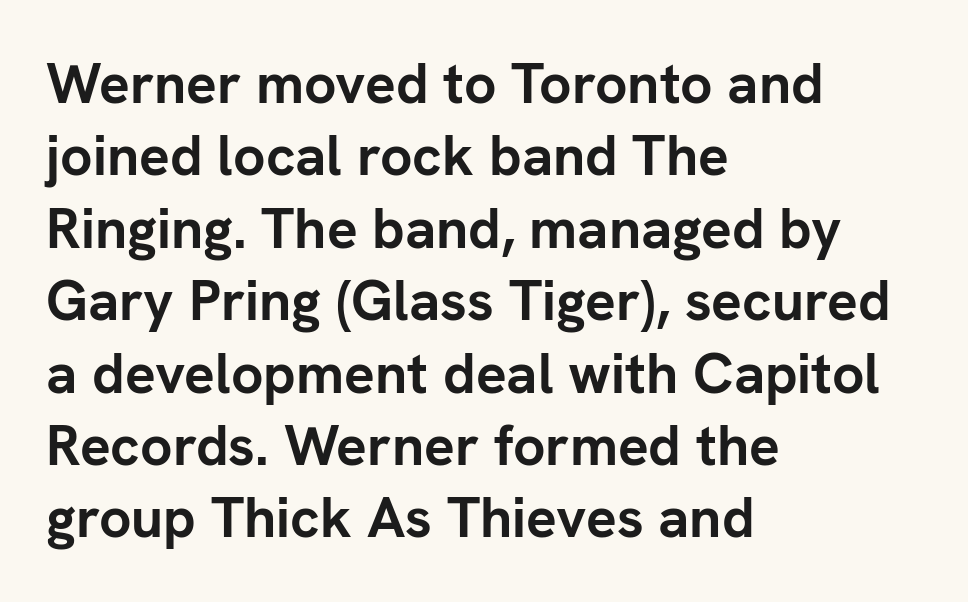
Q: Is the text bold? A: Yes.
Q: Is the text italic (slanted)? A: No, it is upright.
Q: Is the typeface a serif or a sans-serif typeface? A: Sans-serif.
Q: Is the text underlined? A: No.
Q: How is the paragraph aligned? A: Left-aligned.
Q: Is the spacing between letters normal or unusually wide? A: Normal.
Q: Is the spacing between lines tight, normal or loose? A: Normal.
Q: Width (condensed, normal, or wide)? A: Normal.
Q: Stroke contrast? A: Low.
Q: x-height? A: Medium.
Q: Monospaced? A: No.
